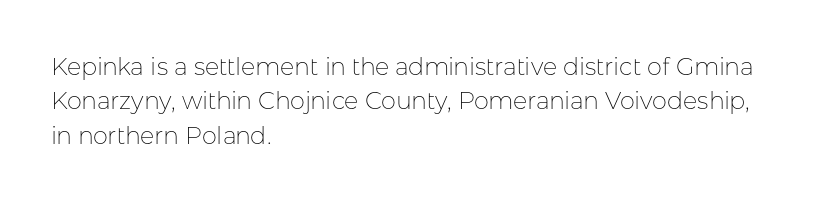
Vertical stems look standard width or narrower in stroke. Default kerning and tracking; the words read as compact shapes. These lines are set flush left with a ragged right edge. The baseline area is clear.
